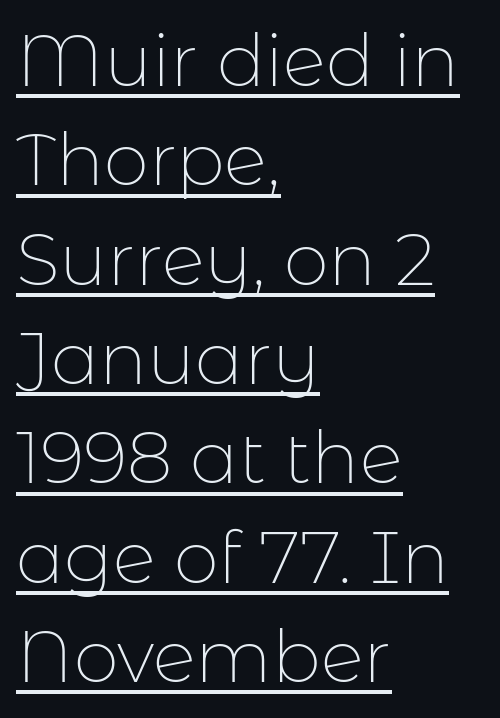
The image shows 72 px thin sans-serif type, upright; set left-aligned, normal line spacing (1.38x), normal letter spacing, underlined; low stroke contrast and a medium x-height.
